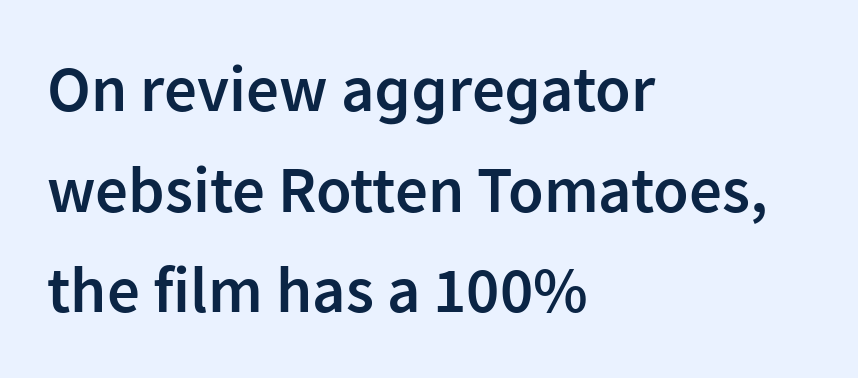
Q: Is the text bold? A: Semi-bold.
Q: Is the text italic (slanted)? A: No, it is upright.
Q: Is the typeface a serif or a sans-serif typeface? A: Sans-serif.
Q: Is the text underlined? A: No.
Q: How is the paragraph aligned? A: Left-aligned.
Q: Is the spacing between letters normal or unusually wide? A: Normal.
Q: Is the spacing between lines tight, normal or loose? A: Normal.
Q: Width (condensed, normal, or wide)? A: Normal.
Q: Stroke contrast? A: Low.
Q: x-height? A: Medium.
Q: Monospaced? A: No.
